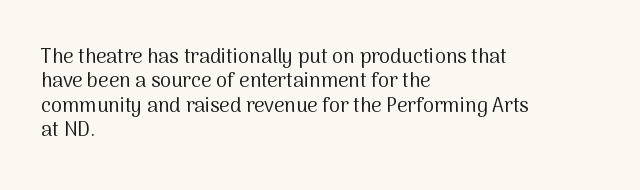
The image shows 20 px text type, upright; set left-aligned, line spacing 1.22x, normal letter spacing, not underlined.
